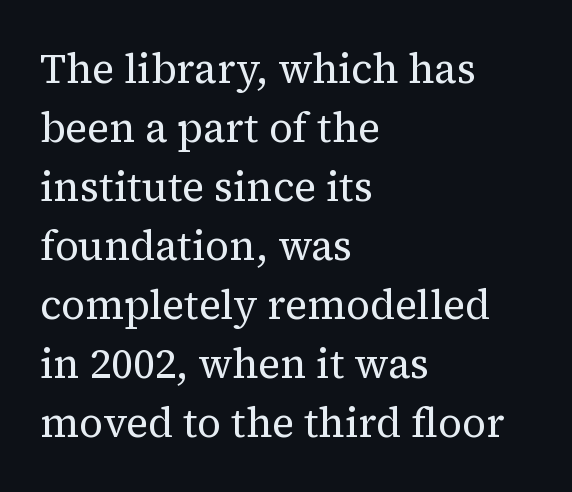
{"serif": "yes", "italic": "no", "bold": "no", "weight": "regular", "width": "normal", "stroke_contrast": "medium", "x_height": "medium", "monospaced": "no", "underline": "no", "align": "left", "line_spacing": "normal", "line_spacing_ratio": 1.44, "letter_spacing": "normal", "letter_spacing_em": 0.0, "glyph_px": 41}
